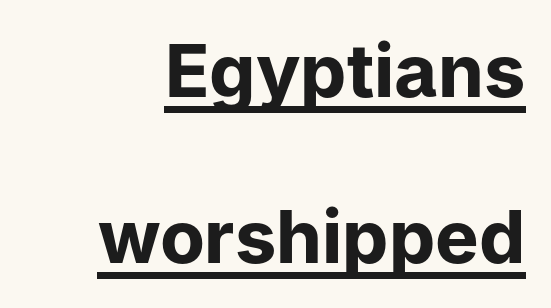
{"serif": "no", "italic": "no", "bold": "yes", "weight": "bold", "width": "normal", "stroke_contrast": "low", "x_height": "medium", "monospaced": "no", "underline": "yes", "line_spacing": "loose", "line_spacing_ratio": 2.28, "letter_spacing": "normal", "letter_spacing_em": 0.0, "glyph_px": 73}
